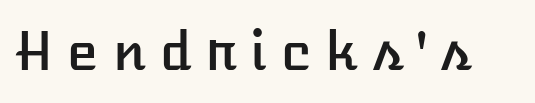
The image shows 52 px text type, upright; set unusually wide letter spacing (+0.26 em), not underlined; low stroke contrast and a medium x-height.
